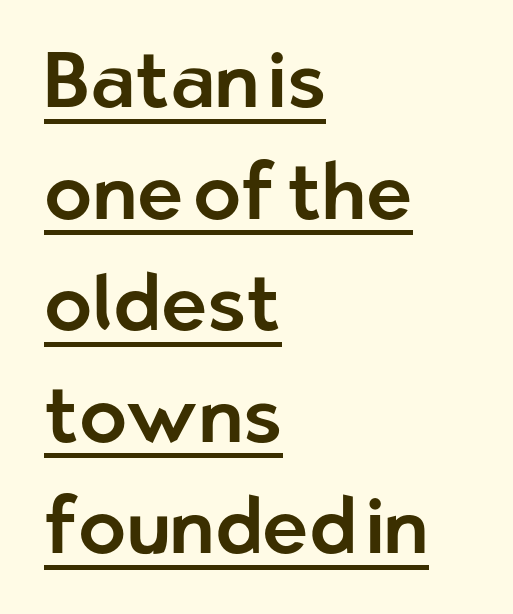
{"serif": "no", "italic": "no", "width": "normal", "stroke_contrast": "low", "x_height": "medium", "monospaced": "no", "underline": "yes", "align": "left", "line_spacing": "normal", "line_spacing_ratio": 1.43, "letter_spacing": "normal", "letter_spacing_em": 0.0, "glyph_px": 78}
